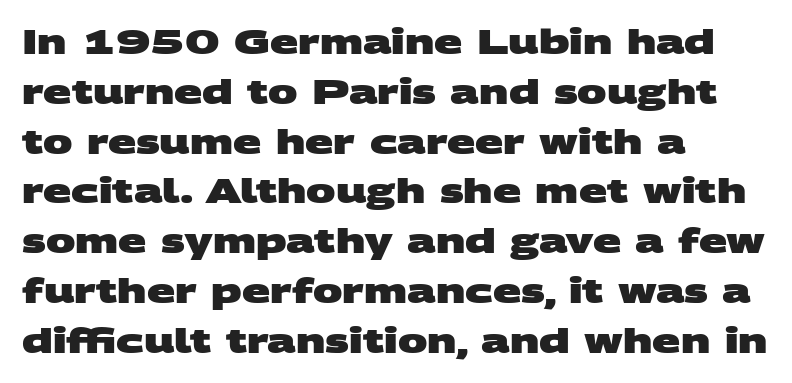
{"serif": "no", "bold": "yes", "weight": "heavy", "width": "wide", "stroke_contrast": "medium", "x_height": "large", "monospaced": "no", "underline": "no", "align": "left", "line_spacing": "normal", "line_spacing_ratio": 1.51, "letter_spacing": "normal", "letter_spacing_em": 0.0, "glyph_px": 33}
